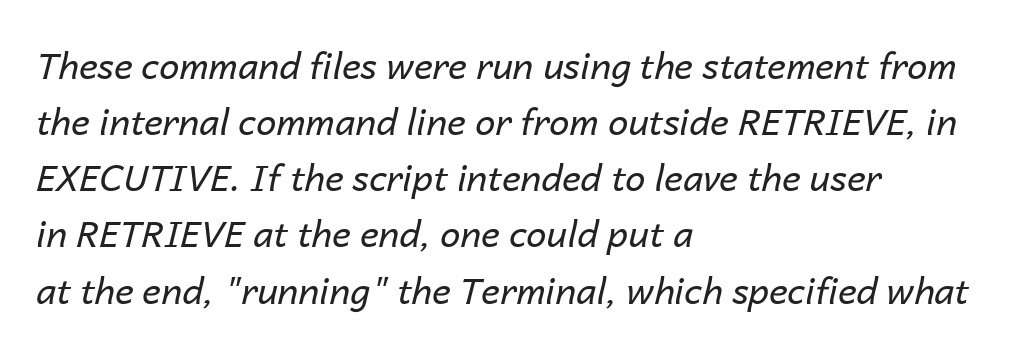
{"italic": "yes", "lean": "right", "slant_degrees": 14, "bold": "no", "weight": "regular", "width": "normal", "stroke_contrast": "low", "x_height": "medium", "monospaced": "no", "underline": "no", "align": "left", "line_spacing": "normal", "line_spacing_ratio": 1.56, "letter_spacing": "normal", "letter_spacing_em": 0.0, "glyph_px": 36}
